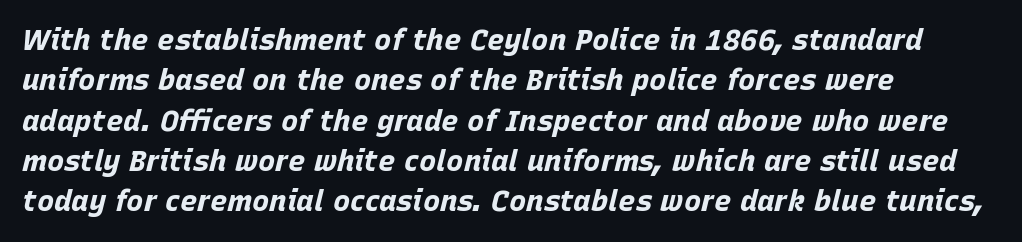
The image shows 29 px bold type, italic (leaning right); set left-aligned, normal line spacing (1.39x), normal letter spacing, not underlined; low stroke contrast and a large x-height.
